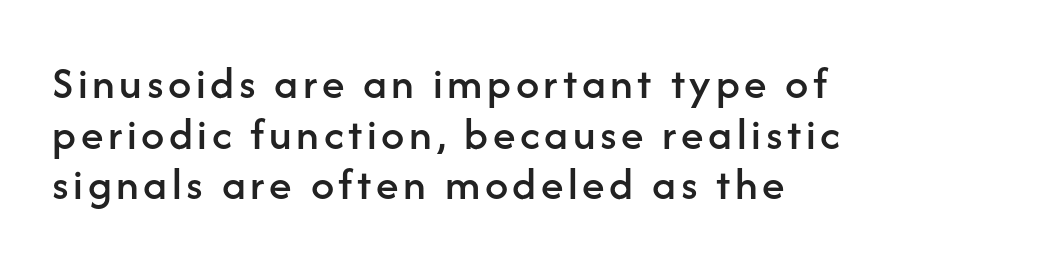
Q: Is the text italic (slanted)? A: No, it is upright.
Q: Is the typeface a serif or a sans-serif typeface? A: Sans-serif.
Q: Is the text underlined? A: No.
Q: How is the paragraph aligned? A: Left-aligned.
Q: Is the spacing between lines tight, normal or loose? A: Tight.
Q: Width (condensed, normal, or wide)? A: Normal.
Q: Stroke contrast? A: Low.
Q: x-height? A: Medium.
Q: Monospaced? A: No.
